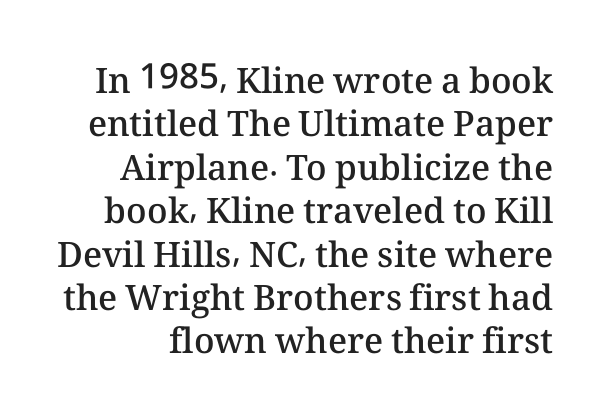
{"italic": "no", "bold": "semi", "weight": "semibold", "width": "normal", "stroke_contrast": "medium", "x_height": "medium", "monospaced": "no", "underline": "no", "line_spacing_ratio": 1.24, "letter_spacing": "normal", "letter_spacing_em": 0.0, "glyph_px": 35}
